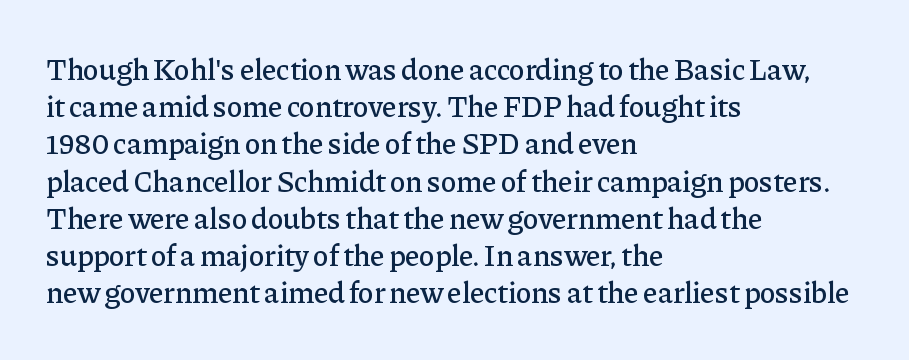
{"serif": "yes", "italic": "no", "width": "normal", "stroke_contrast": "low", "x_height": "medium", "monospaced": "no", "underline": "no", "align": "left", "line_spacing_ratio": 1.24, "letter_spacing": "normal", "letter_spacing_em": 0.0, "glyph_px": 30}
